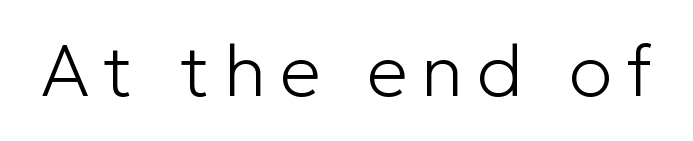
The image shows 73 px light sans-serif type, upright; set not underlined; low stroke contrast and a medium x-height.
